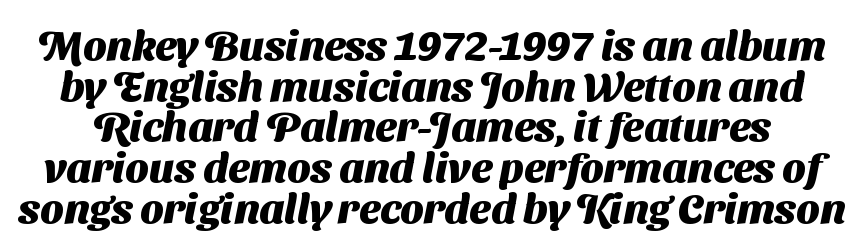
The image shows 42 px heavy sans-serif type; set tight line spacing (0.97x), normal letter spacing, not underlined; medium stroke contrast and a medium x-height.
